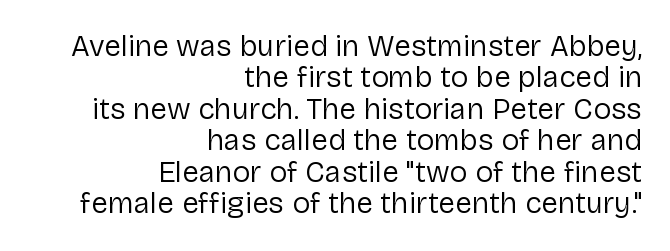
Q: Is the text bold? A: No.
Q: Is the text italic (slanted)? A: No, it is upright.
Q: Is the typeface a serif or a sans-serif typeface? A: Sans-serif.
Q: Is the text underlined? A: No.
Q: How is the paragraph aligned? A: Right-aligned.
Q: Is the spacing between letters normal or unusually wide? A: Normal.
Q: Is the spacing between lines tight, normal or loose? A: Tight.
Q: Width (condensed, normal, or wide)? A: Normal.
Q: Stroke contrast? A: Low.
Q: x-height? A: Medium.
Q: Monospaced? A: No.
